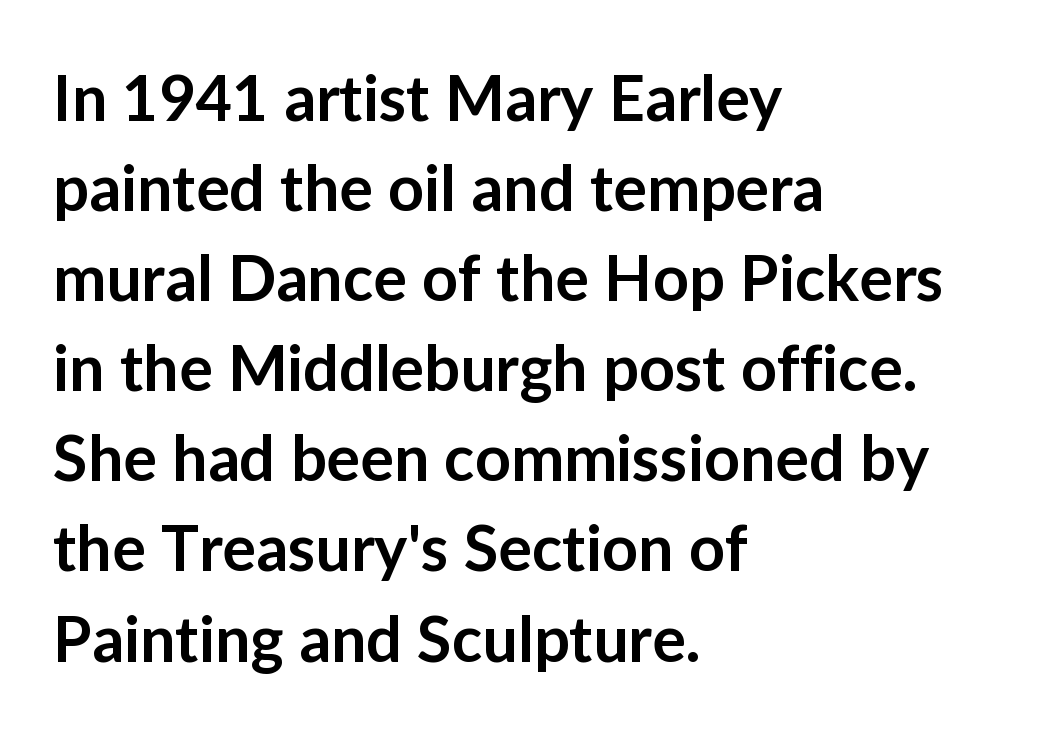
Q: Is the text bold? A: Semi-bold.
Q: Is the text italic (slanted)? A: No, it is upright.
Q: Is the typeface a serif or a sans-serif typeface? A: Sans-serif.
Q: Is the text underlined? A: No.
Q: How is the paragraph aligned? A: Left-aligned.
Q: Is the spacing between letters normal or unusually wide? A: Normal.
Q: Is the spacing between lines tight, normal or loose? A: Normal.
Q: Width (condensed, normal, or wide)? A: Normal.
Q: Stroke contrast? A: Low.
Q: x-height? A: Medium.
Q: Monospaced? A: No.
